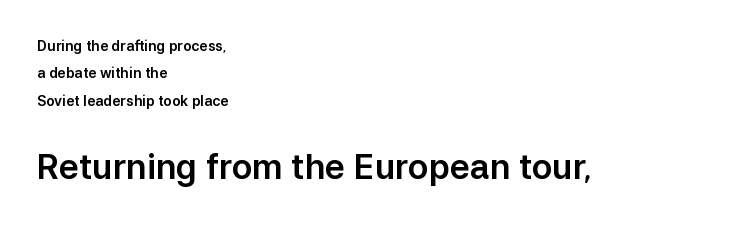
Q: Is the text italic (slanted)? A: No, it is upright.
Q: Is the typeface a serif or a sans-serif typeface? A: Sans-serif.
Q: Is the text underlined? A: No.
Q: How is the paragraph aligned? A: Left-aligned.
Q: Is the spacing between letters normal or unusually wide? A: Normal.
Q: Is the spacing between lines tight, normal or loose? A: Loose.
Q: Which block of text is set in a larger size, the first (top) or the second (bottom)? A: The second (bottom) one.
Q: Width (condensed, normal, or wide)? A: Normal.
Q: Stroke contrast? A: Low.
Q: x-height? A: Medium.
Q: Monospaced? A: No.
